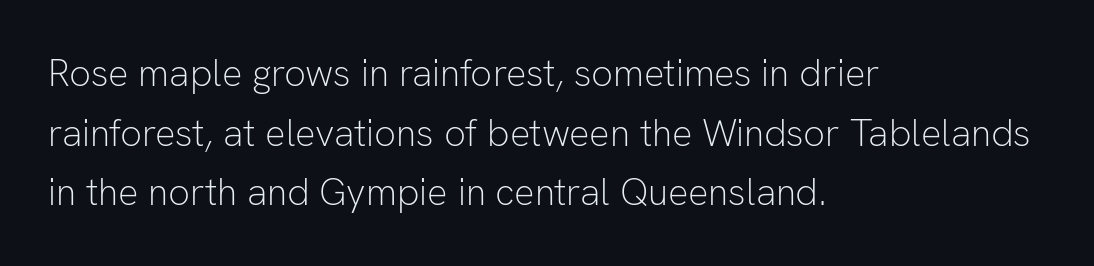
The face used here is proportionally spaced, like ordinary book or web type. The strokes are not fattened; the text isn't bold. The letterforms sit shoulder to shoulder at normal distance. Line beginnings align vertically; line endings do not. Italic: no, the glyphs are upright roman. Interline gaps are of average width in this sample.
